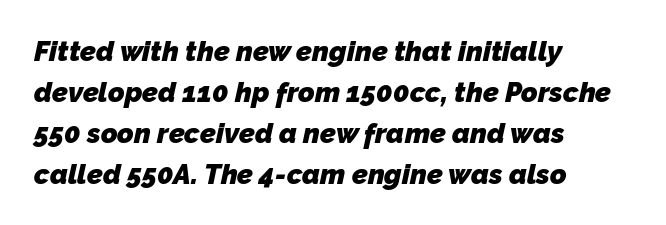
{"serif": "no", "bold": "yes", "weight": "heavy", "width": "normal", "stroke_contrast": "low", "x_height": "medium", "monospaced": "no", "underline": "no", "align": "left", "line_spacing": "normal", "line_spacing_ratio": 1.46, "letter_spacing": "normal", "letter_spacing_em": 0.0, "glyph_px": 28}
